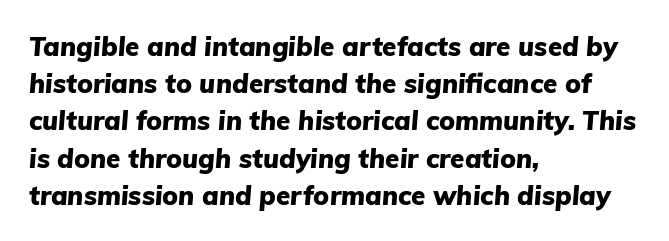
{"italic": "yes", "lean": "right", "slant_degrees": 5, "bold": "yes", "underline": "no", "align": "left", "line_spacing": "normal", "line_spacing_ratio": 1.43, "letter_spacing": "normal", "letter_spacing_em": 0.0, "glyph_px": 26}
